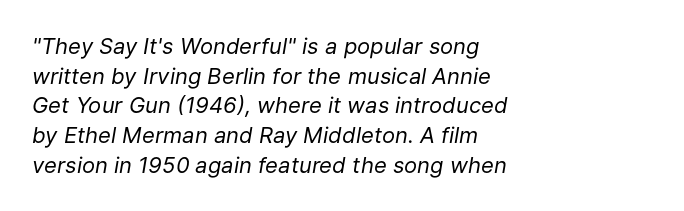
Inter-character spacing is left at the font's built-in metrics. The designer left line spacing at the default. Layout note: lines flush left. The font sits on the lighter half of the weight spectrum, regular included. Quick note: underline off.
